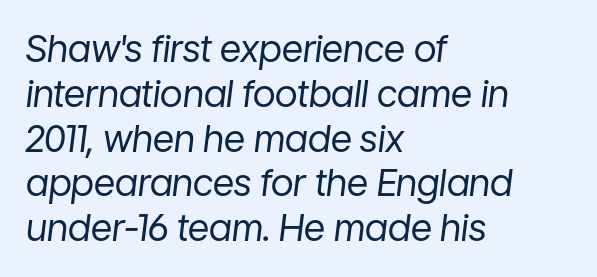
The image shows 37 px regular-weight type, italic (leaning right); set left-aligned, line spacing 1.21x, normal letter spacing, not underlined; low stroke contrast and a medium x-height.
